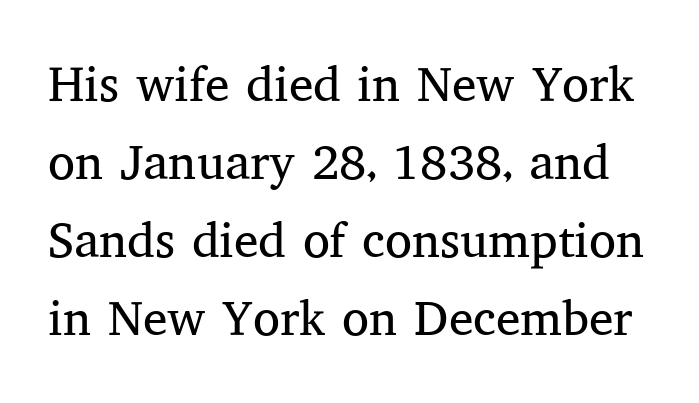
No italicization has been applied; the sample stays upright. No letter is thick-stroked: the sample isn't bold. There is no visible air inserted between adjacent glyphs. Type without underlining.
